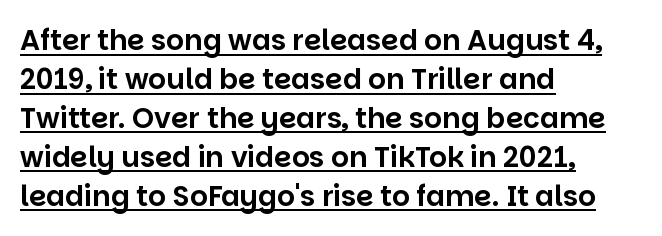
The image shows 28 px sans-serif type, upright; set left-aligned, normal line spacing (1.39x), normal letter spacing, underlined; low stroke contrast and a large x-height.
